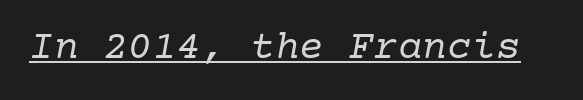
{"serif": "yes", "bold": "no", "weight": "regular", "width": "normal", "stroke_contrast": "low", "x_height": "medium", "monospaced": "yes", "underline": "yes", "letter_spacing": "normal", "letter_spacing_em": 0.0, "glyph_px": 41}
